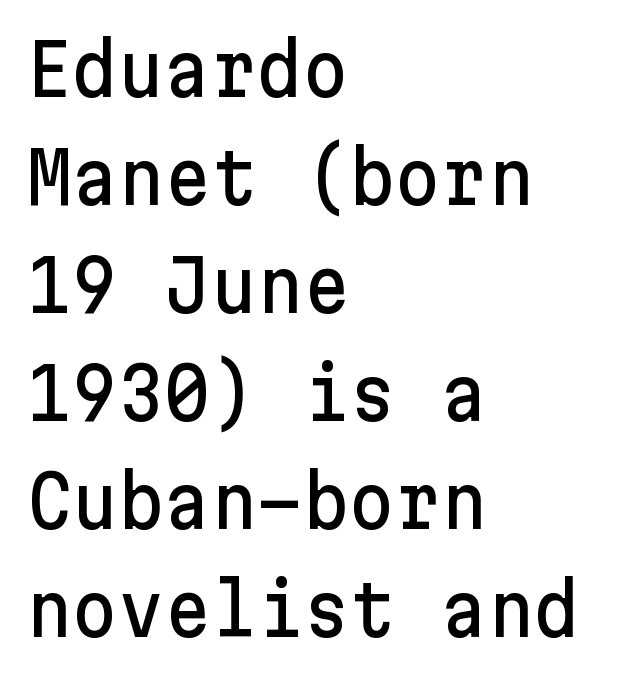
The type sits square on the baseline with zero lean. Serif or sans? Sans — the stroke terminals are bare. This block has exactly the height ordinary leading produces. Which margin do the lines hug? The left one — the right edge is uneven.
